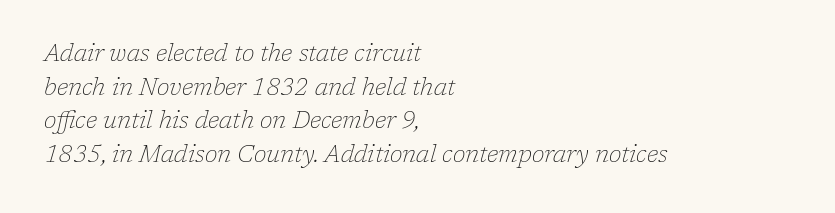
Is the type slanted? Yes — the strokes lean at a clear angle. Visually the block forms a straight wall on the left and a jagged coastline on the right. These lines sit exactly where default settings would place them. The letters sit at their default tracking, neither squeezed nor spread. Stems here are at most as thick as an everyday book face.
